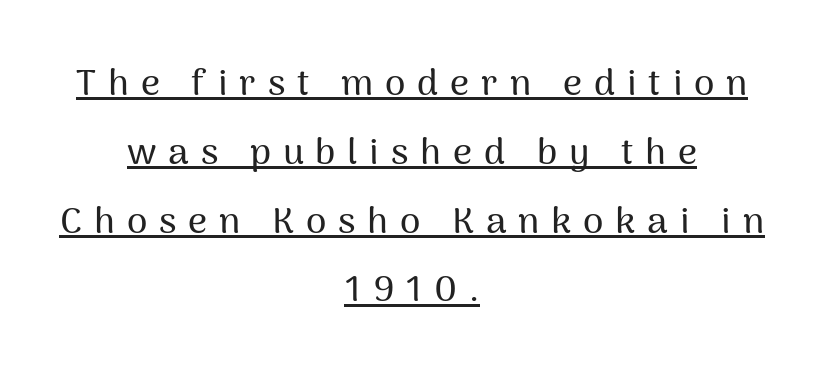
The image shows 37 px sans-serif type, upright; set centered, line spacing 1.86x, unusually wide letter spacing (+0.32 em), underlined; medium stroke contrast and a medium x-height.
